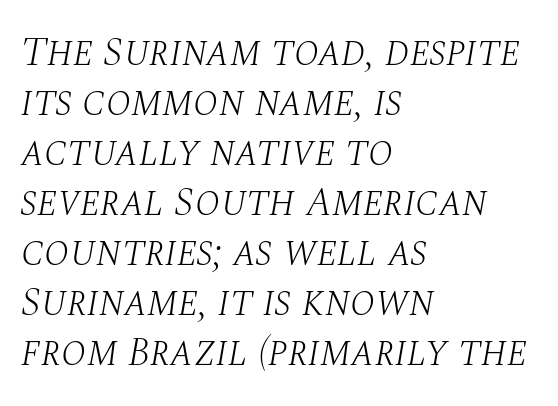
The image shows 41 px light serif type, italic (leaning right); set left-aligned, line spacing 1.22x, normal letter spacing, not underlined; medium stroke contrast and a large x-height.
